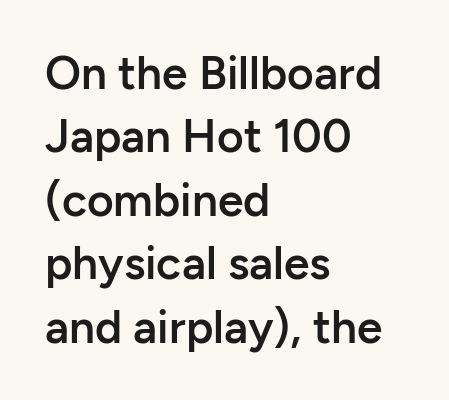
No extra tracking has been applied to these lines. Glance below the letters and you will spot only blank space. A typesetter would call this leading conventional body-copy spacing. Rendered with straight, roman letterforms. Visually the block forms a straight wall on the left and a jagged coastline on the right.
